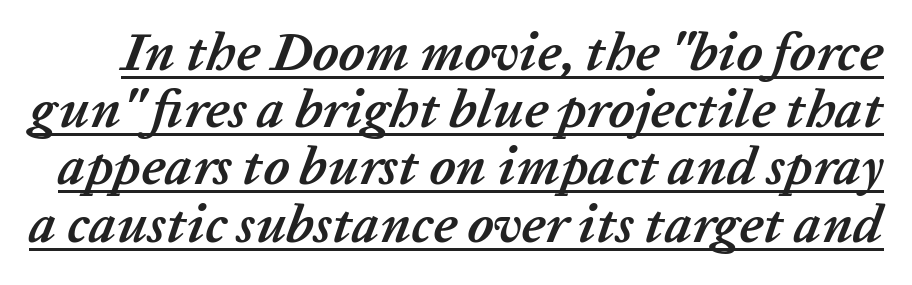
The image shows 54 px semibold type, italic (leaning right); set tight line spacing (1.06x), normal letter spacing, underlined; low stroke contrast and a medium x-height.
